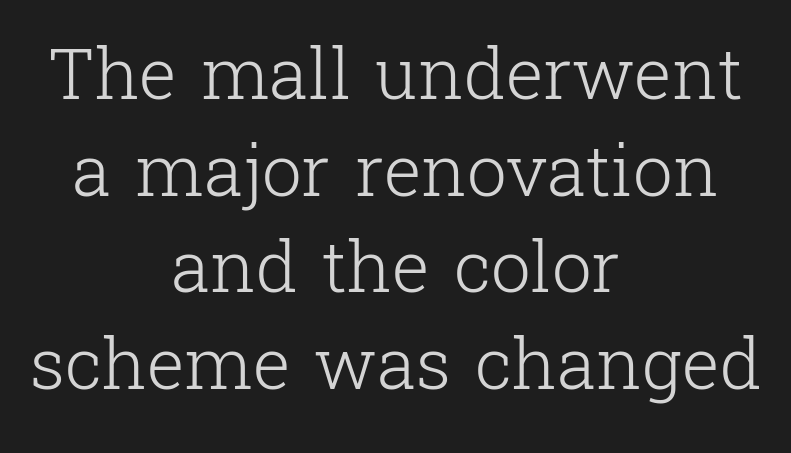
The image shows 71 px light serif type, upright; set centered, normal line spacing (1.36x), normal letter spacing, not underlined; low stroke contrast and a medium x-height.
